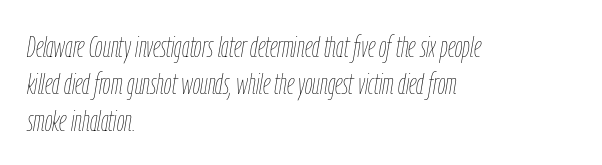
The image shows 30 px thin, condensed type, italic (leaning right); set left-aligned, line spacing 1.23x, normal letter spacing, not underlined; low stroke contrast and a medium x-height.
